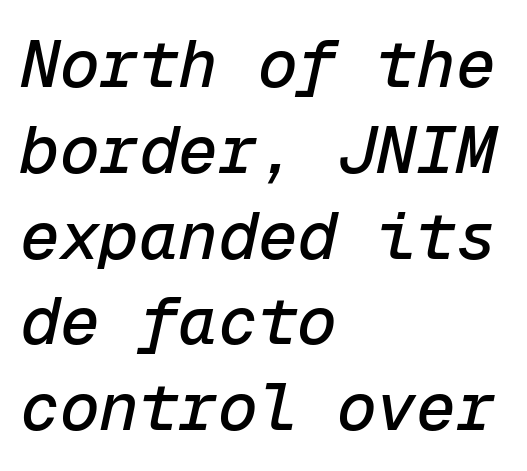
This sample has the even, mechanical cadence of fixed-width lettering. The paragraph shown leans on its left margin. Does the lettering tilt? It does — this is italic. You could call the tracking neutral — neither tight nor loose. Just letters on the line, the space beneath them empty.
